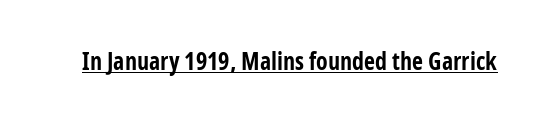
Q: Is the text bold? A: Yes.
Q: Is the text italic (slanted)? A: No, it is upright.
Q: Is the text underlined? A: Yes.
Q: Is the spacing between letters normal or unusually wide? A: Normal.
